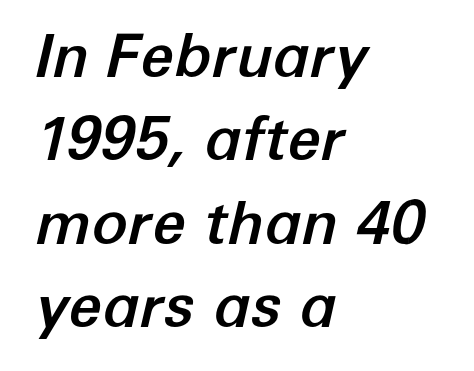
{"italic": "yes", "lean": "right", "slant_degrees": 12, "width": "normal", "stroke_contrast": "low", "x_height": "medium", "monospaced": "no", "underline": "no", "align": "left", "line_spacing": "normal", "line_spacing_ratio": 1.39, "letter_spacing": "normal", "letter_spacing_em": 0.0, "glyph_px": 60}
